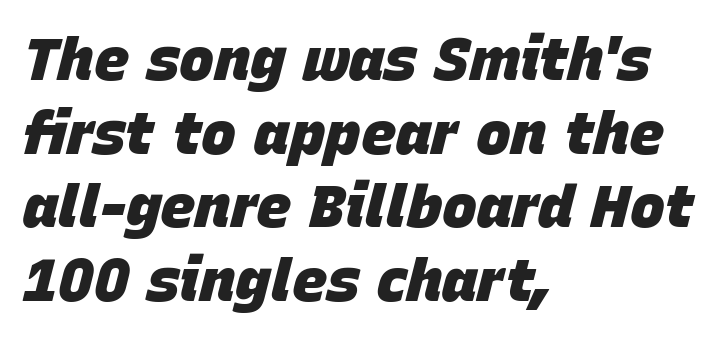
The image shows 59 px heavy type, italic (leaning right); set left-aligned, normal line spacing (1.25x), normal letter spacing, not underlined; low stroke contrast and a large x-height.
